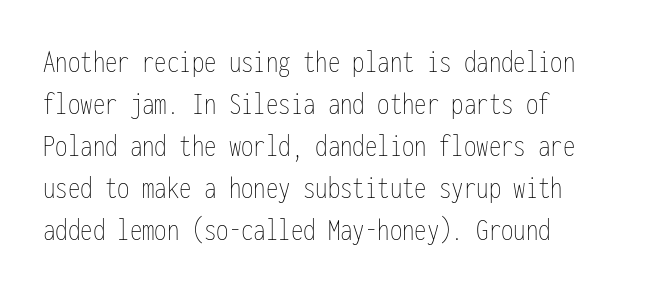
The image shows 33 px thin, condensed type, upright, monospaced; set left-aligned, normal line spacing (1.27x), normal letter spacing, not underlined; low stroke contrast and a medium x-height.
